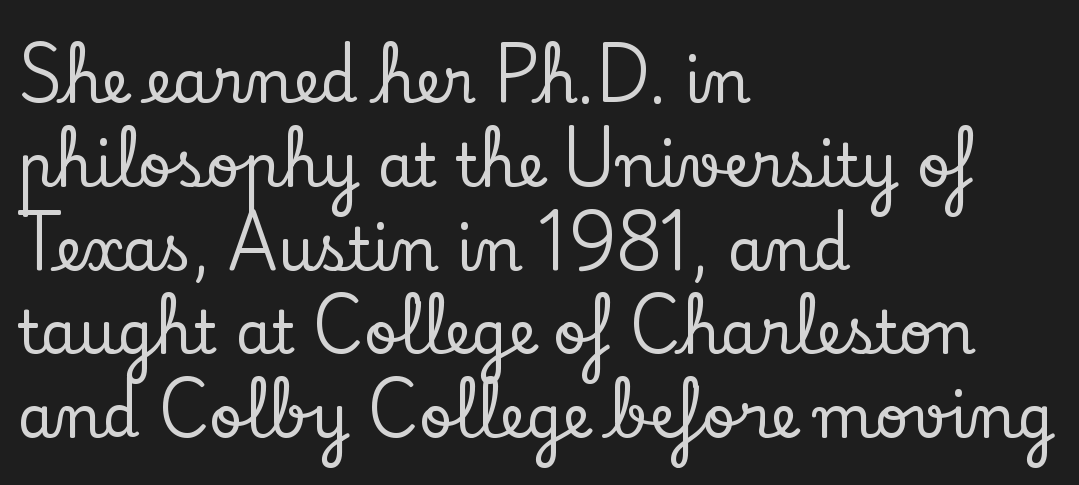
Q: Is the text italic (slanted)? A: No, it is upright.
Q: Is the text underlined? A: No.
Q: How is the paragraph aligned? A: Left-aligned.
Q: Is the spacing between letters normal or unusually wide? A: Normal.
Q: Is the spacing between lines tight, normal or loose? A: Normal.
Q: Width (condensed, normal, or wide)? A: Normal.
Q: Stroke contrast? A: Low.
Q: x-height? A: Small.
Q: Monospaced? A: No.
